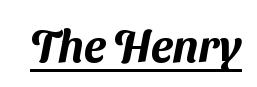
{"serif": "no", "width": "normal", "stroke_contrast": "medium", "x_height": "medium", "monospaced": "no", "underline": "yes", "letter_spacing": "normal", "letter_spacing_em": 0.0, "glyph_px": 45}
